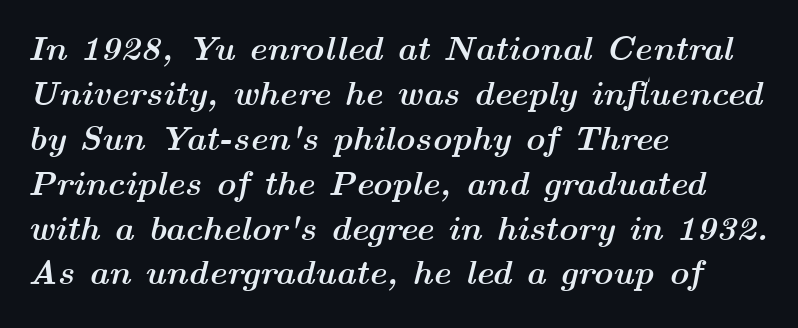
The type is set solid horizontally, with unmodified tracking. Character widths vary here, with narrow letters taking less room than wide ones. The setting favours the left margin, as ordinary paragraphs usually do. Letters rest on an invisible, unmarked baseline. Each new line begins a customary step beneath the previous one.
